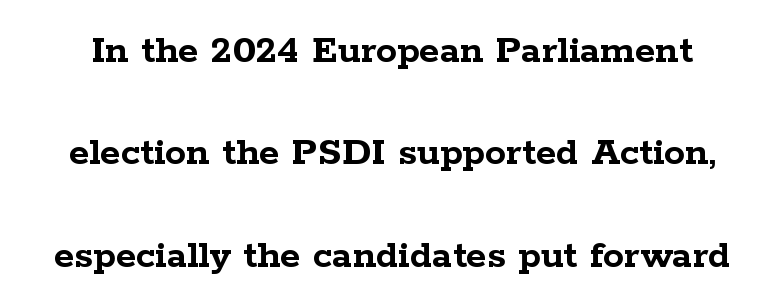
{"serif": "yes", "italic": "no", "bold": "yes", "weight": "semibold", "width": "wide", "stroke_contrast": "low", "x_height": "medium", "monospaced": "no", "underline": "no", "line_spacing": "loose", "line_spacing_ratio": 2.44, "letter_spacing": "normal", "letter_spacing_em": 0.0, "glyph_px": 42}
